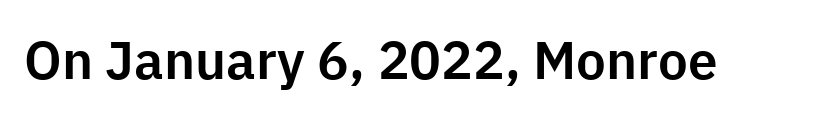
{"serif": "no", "italic": "no", "width": "normal", "stroke_contrast": "low", "x_height": "medium", "monospaced": "no", "underline": "no", "letter_spacing": "normal", "letter_spacing_em": 0.0, "glyph_px": 53}
